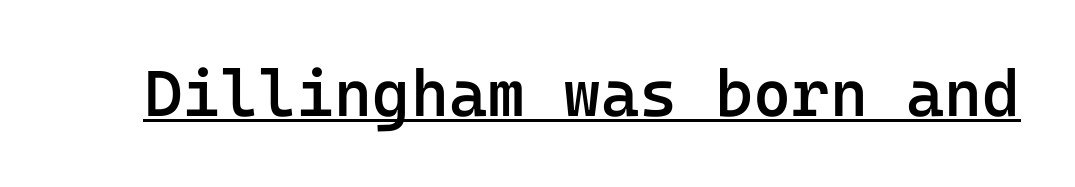
Q: Is the text bold? A: Semi-bold.
Q: Is the text italic (slanted)? A: No, it is upright.
Q: Is the typeface a serif or a sans-serif typeface? A: Sans-serif.
Q: Is the text underlined? A: Yes.
Q: Is the spacing between letters normal or unusually wide? A: Normal.
Q: Width (condensed, normal, or wide)? A: Normal.
Q: Stroke contrast? A: Low.
Q: x-height? A: Medium.
Q: Monospaced? A: Yes.
